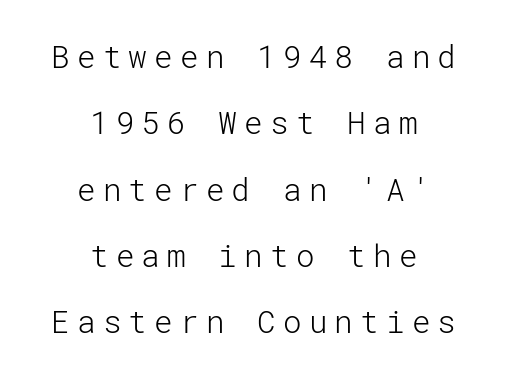
{"serif": "no", "italic": "no", "bold": "no", "weight": "light", "width": "normal", "stroke_contrast": "low", "x_height": "medium", "underline": "no", "align": "center", "line_spacing": "loose", "line_spacing_ratio": 2.14, "letter_spacing": "wide", "letter_spacing_em": 0.23, "glyph_px": 31}
